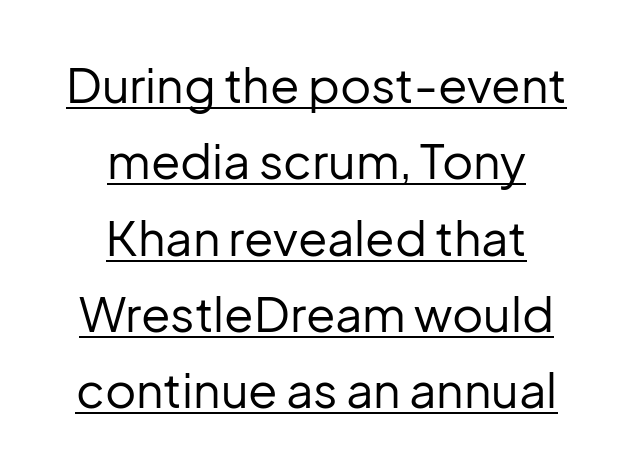
{"serif": "no", "italic": "no", "bold": "no", "weight": "regular", "width": "normal", "stroke_contrast": "low", "x_height": "medium", "monospaced": "no", "underline": "yes", "align": "center", "line_spacing": "normal", "line_spacing_ratio": 1.59, "letter_spacing": "normal", "letter_spacing_em": 0.0, "glyph_px": 48}
